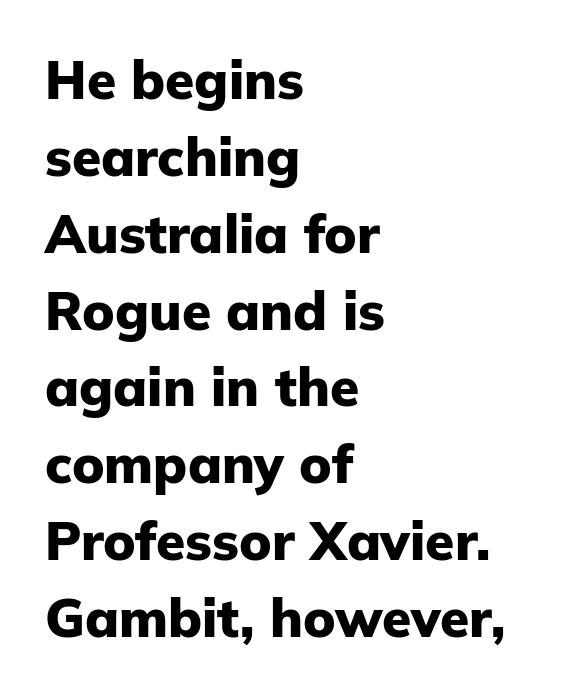
Q: Is the text bold? A: Yes.
Q: Is the text italic (slanted)? A: No, it is upright.
Q: Is the typeface a serif or a sans-serif typeface? A: Sans-serif.
Q: Is the text underlined? A: No.
Q: How is the paragraph aligned? A: Left-aligned.
Q: Is the spacing between letters normal or unusually wide? A: Normal.
Q: Is the spacing between lines tight, normal or loose? A: Normal.
Q: Width (condensed, normal, or wide)? A: Normal.
Q: Stroke contrast? A: Low.
Q: x-height? A: Medium.
Q: Monospaced? A: No.
